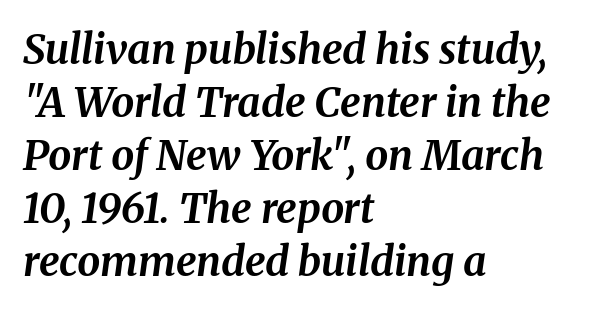
Is the letter spacing exaggerated? No — it looks like the ordinary default. The text block is weighted toward the left margin, trailing off unevenly rightward. Glance below the letters and you will spot only blank space. Note the varied advance widths — an 'i' is clearly narrower than an 'm'. Whoever set this chose a conventional vertical rhythm.
